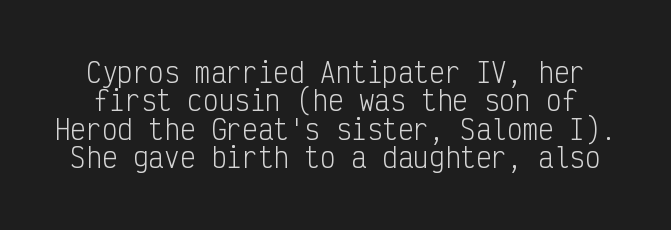
Q: Is the text bold? A: No.
Q: Is the text italic (slanted)? A: No, it is upright.
Q: Is the text underlined? A: No.
Q: Is the spacing between letters normal or unusually wide? A: Normal.
Q: Is the spacing between lines tight, normal or loose? A: Tight.
